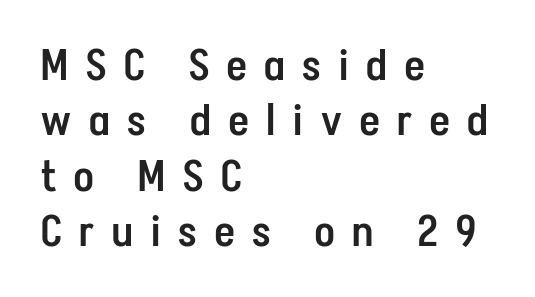
The image shows 43 px semibold, condensed sans-serif type, upright; set left-aligned, normal line spacing (1.29x), unusually wide letter spacing (+0.42 em), not underlined; low stroke contrast and a medium x-height.
